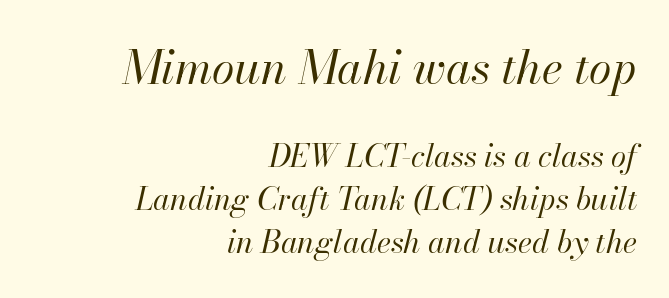
{"italic": "yes", "lean": "right", "slant_degrees": 13, "bold": "no", "weight": "regular", "width": "normal", "stroke_contrast": "high", "x_height": "small", "monospaced": "no", "underline": "no", "align": "right", "line_spacing": "normal", "line_spacing_ratio": 1.38, "letter_spacing": "normal", "letter_spacing_em": 0.0, "larger_block": "first", "size_ratio": 1.48, "glyph_px": 46}
